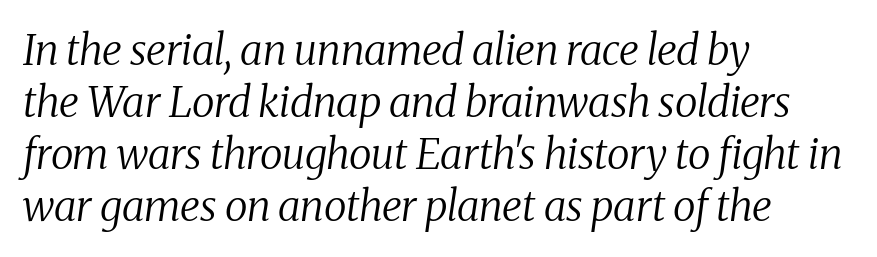
Q: Is the text bold? A: No.
Q: Is the text italic (slanted)? A: Yes, it leans right by about 8 degrees.
Q: Is the typeface a serif or a sans-serif typeface? A: Serif.
Q: Is the text underlined? A: No.
Q: How is the paragraph aligned? A: Left-aligned.
Q: Is the spacing between letters normal or unusually wide? A: Normal.
Q: Width (condensed, normal, or wide)? A: Normal.
Q: Stroke contrast? A: Medium.
Q: x-height? A: Medium.
Q: Monospaced? A: No.
